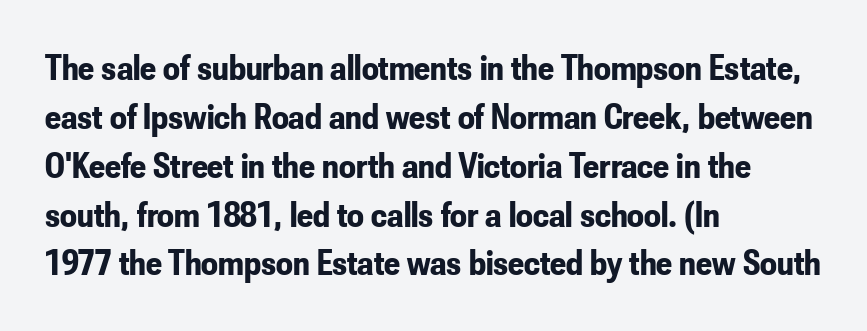
Rendered with straight, roman letterforms. Varying glyph widths throughout — classic text-font behaviour. Where is the straight margin? On the left. Notice how thick the strokes are: this is what a full bold looks like. If you measured baseline to baseline, you'd find a middling distance. This sample uses plain, unmodified letter spacing.
